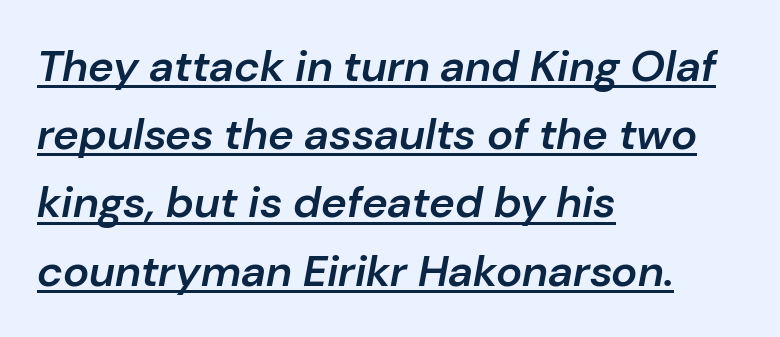
Character widths vary here, with narrow letters taking less room than wide ones. Beneath each row of characters lies a ruled line. These lines sit exactly where default settings would place them. Reading down the block, your eye returns to a fixed left position each line.
